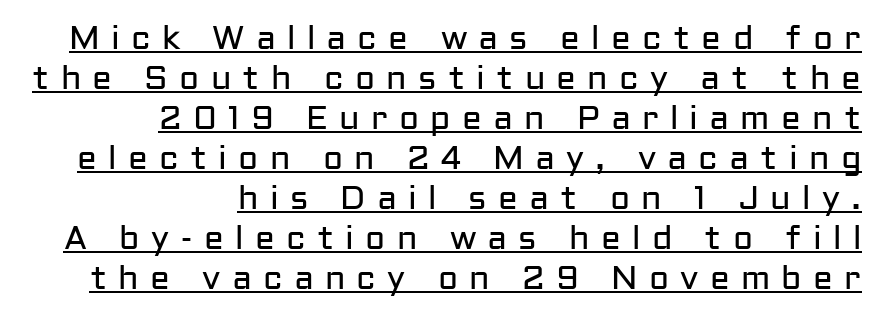
This sample is right-justified, so line beginnings fall wherever the words allow. Letterform terminals end flat and unadorned throughout the passage. Letter spacing: wide. No heavy texture on the line: the type isn't bold. The face used here appears with an underline applied.
